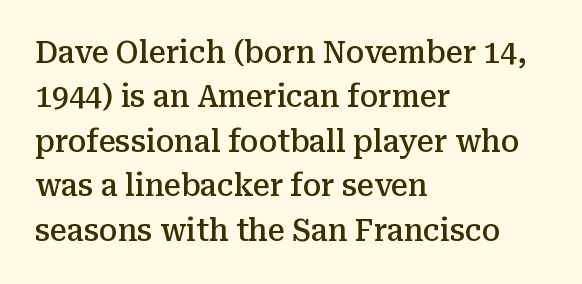
The image shows 30 px semibold serif type, upright; set left-aligned, normal line spacing (1.48x), normal letter spacing, not underlined; medium stroke contrast and a medium x-height.
